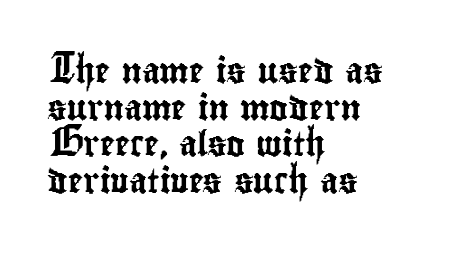
Q: Is the text italic (slanted)? A: No, it is upright.
Q: Is the text underlined? A: No.
Q: How is the paragraph aligned? A: Left-aligned.
Q: Is the spacing between letters normal or unusually wide? A: Normal.
Q: Is the spacing between lines tight, normal or loose? A: Normal.
